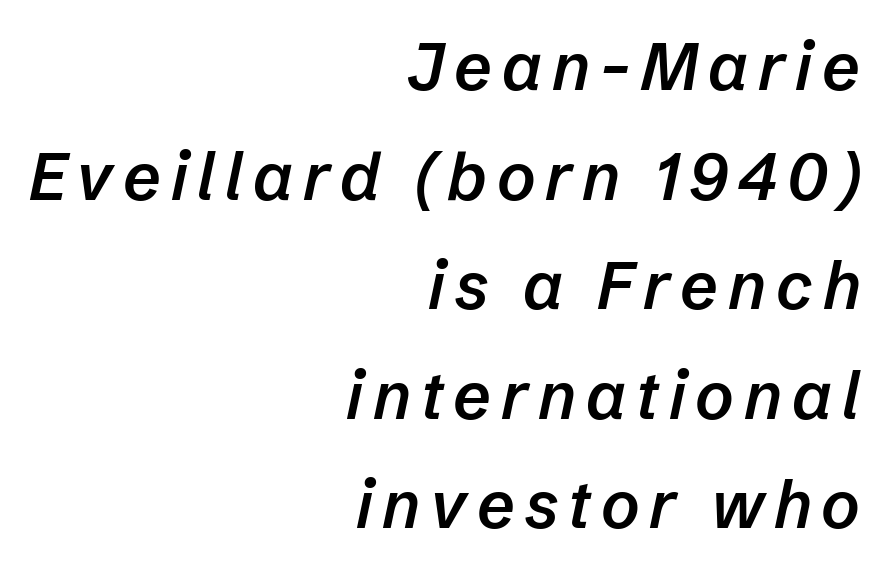
The image shows 66 px semibold type, italic (leaning right); set right-aligned, normal line spacing (1.66x), not underlined; low stroke contrast and a medium x-height.
